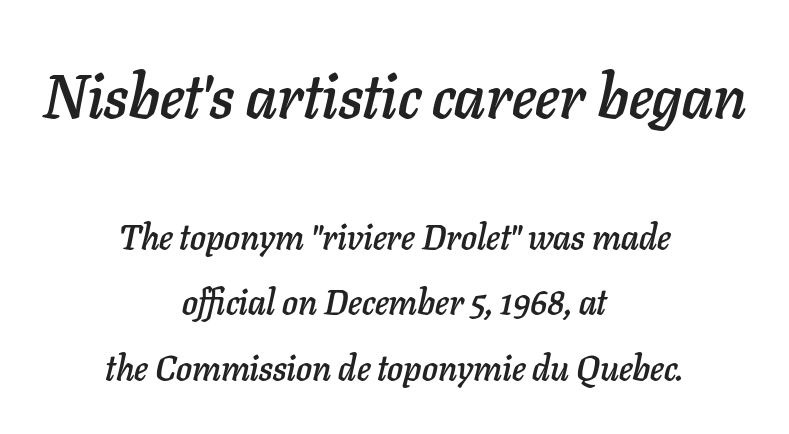
{"italic": "yes", "lean": "right", "slant_degrees": 11, "width": "normal", "stroke_contrast": "low", "x_height": "medium", "monospaced": "no", "underline": "no", "align": "center", "line_spacing_ratio": 1.87, "letter_spacing": "normal", "letter_spacing_em": 0.0, "larger_block": "first", "size_ratio": 1.74, "glyph_px": 61}
